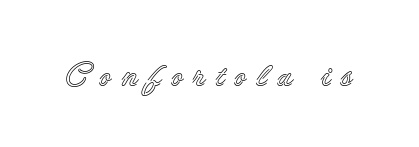
{"width": "normal", "x_height": "small", "monospaced": "no", "underline": "no", "letter_spacing": "wide", "letter_spacing_em": 0.29, "glyph_px": 34}
